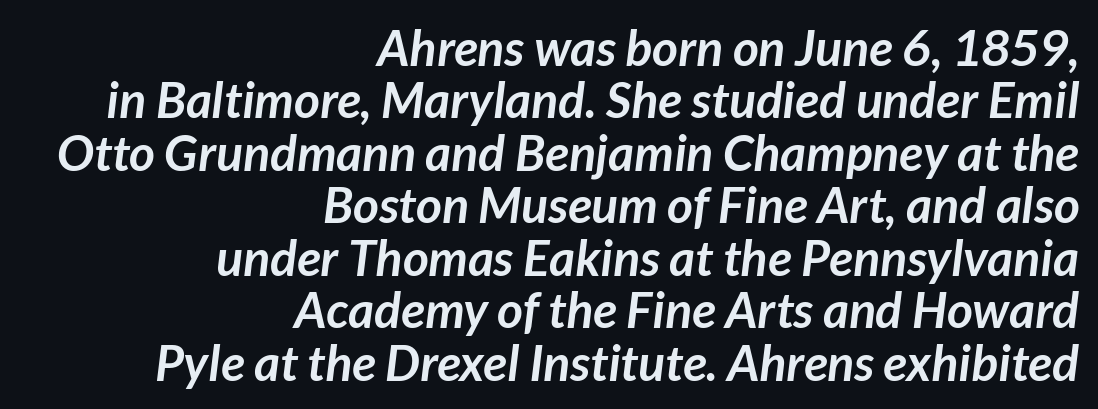
The image shows 50 px semibold sans-serif type; set right-aligned, tight line spacing (1.05x), normal letter spacing, not underlined; low stroke contrast and a medium x-height.
